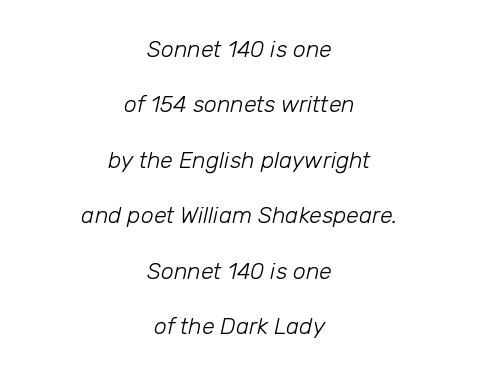
Q: Is the text bold? A: No.
Q: Is the text italic (slanted)? A: Yes, it leans right by about 12 degrees.
Q: Is the text underlined? A: No.
Q: How is the paragraph aligned? A: Centered.
Q: Is the spacing between letters normal or unusually wide? A: Normal.
Q: Is the spacing between lines tight, normal or loose? A: Loose.
